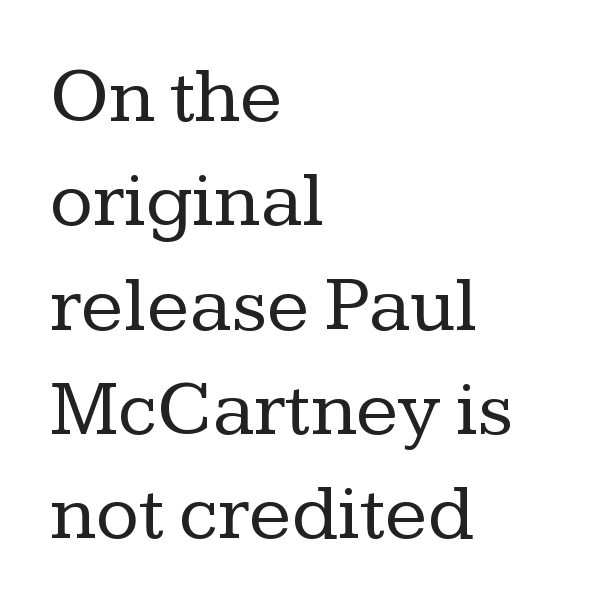
A typesetter would mark this as roman, not italic. A clean baseline with only descenders dipping below it. Varying glyph widths throughout — classic text-font behaviour. This sample uses plain, unmodified letter spacing. All the whitespace from short lines collects on the right. Vertical stems look standard width or narrower in stroke.
